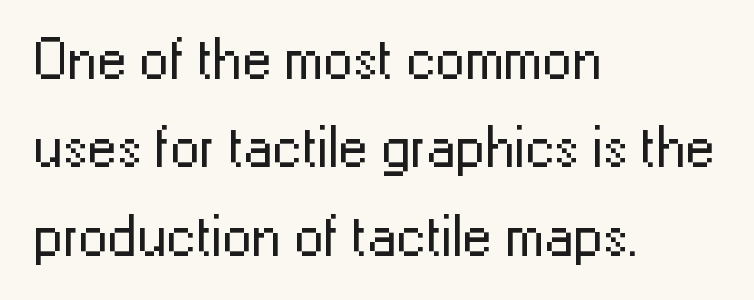
Summary of weight: not heavy and not bold. Decoration check: the copy has no underline. This is roman type, the default non-slanted kind. Students, note that the glyphs here touch the page at normal intervals. Line beginnings align vertically; line endings do not.
